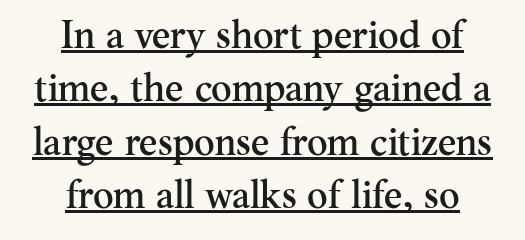
Caption: lettering with a line underneath. This sample has the flowing, uneven cadence of proportional lettering. Typeset on center — no edge is straight. Posture: upright roman.
